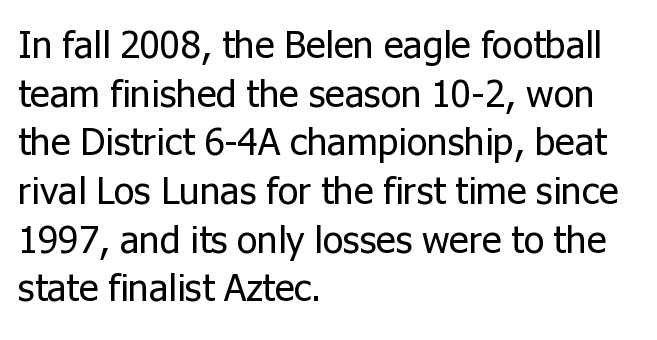
The image shows 38 px regular-weight sans-serif type, upright; set left-aligned, normal line spacing (1.28x), normal letter spacing, not underlined; low stroke contrast and a medium x-height.
